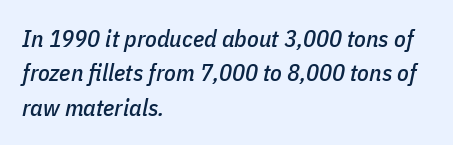
Q: Is the text italic (slanted)? A: Yes, it leans right by about 11 degrees.
Q: Is the text underlined? A: No.
Q: How is the paragraph aligned? A: Left-aligned.
Q: Is the spacing between letters normal or unusually wide? A: Normal.
Q: Is the spacing between lines tight, normal or loose? A: Normal.
